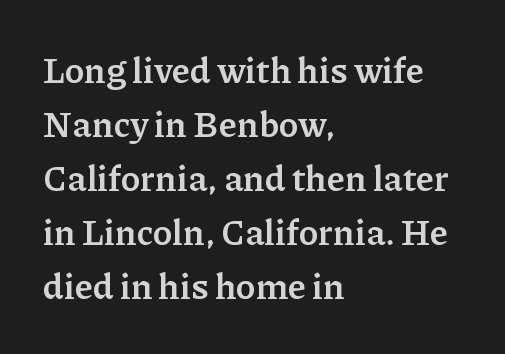
Q: Is the text bold? A: Yes.
Q: Is the text italic (slanted)? A: No, it is upright.
Q: Is the typeface a serif or a sans-serif typeface? A: Serif.
Q: Is the text underlined? A: No.
Q: How is the paragraph aligned? A: Left-aligned.
Q: Is the spacing between letters normal or unusually wide? A: Normal.
Q: Is the spacing between lines tight, normal or loose? A: Normal.
Q: Width (condensed, normal, or wide)? A: Normal.
Q: Stroke contrast? A: Low.
Q: x-height? A: Medium.
Q: Monospaced? A: No.
